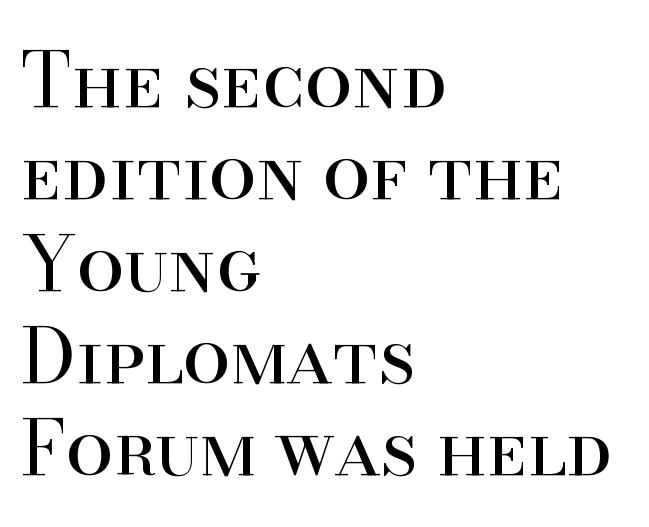
Q: Is the text bold? A: No.
Q: Is the text italic (slanted)? A: No, it is upright.
Q: Is the typeface a serif or a sans-serif typeface? A: Serif.
Q: Is the text underlined? A: No.
Q: How is the paragraph aligned? A: Left-aligned.
Q: Is the spacing between letters normal or unusually wide? A: Normal.
Q: Width (condensed, normal, or wide)? A: Normal.
Q: Stroke contrast? A: High.
Q: x-height? A: Small.
Q: Monospaced? A: No.
